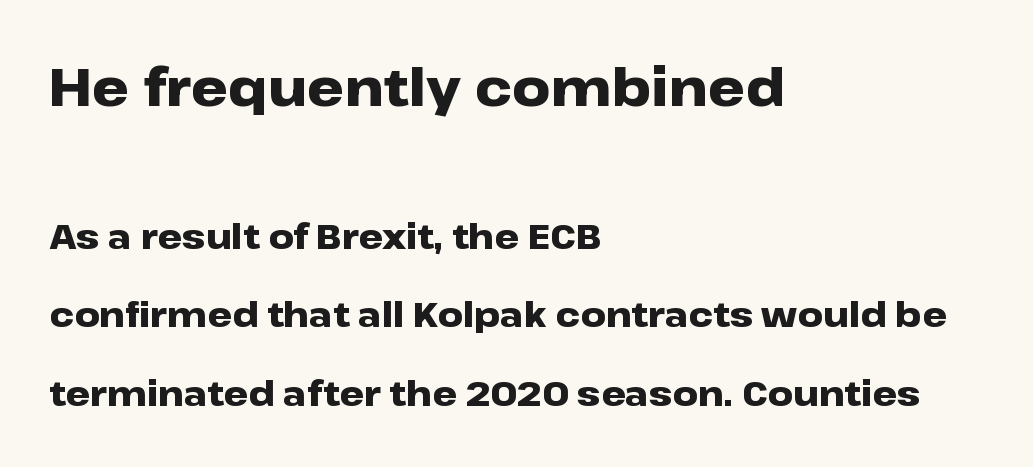
A sans-serif font was chosen for this passage. Posture: vertical. This is heavy type, rendered in bold. The glyphs are unaccompanied by any horizontal stroke below them. The passage shown is typed in a proportional face where columns would drift. Tracking here is standard; glyphs follow each other at the usual distance.
